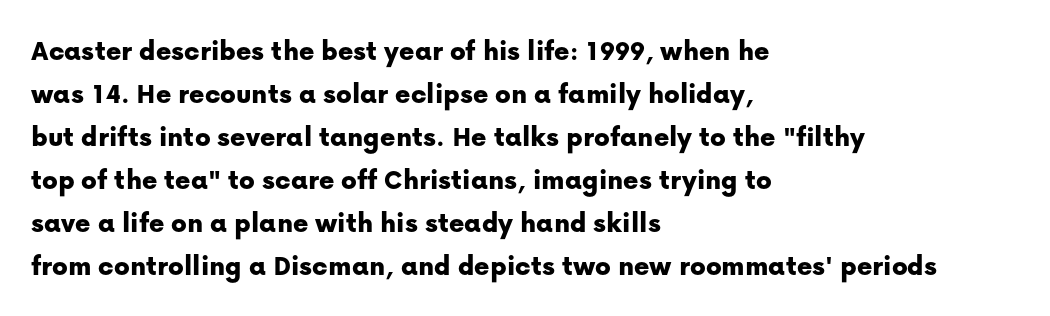
Nope, no serifs anywhere on these letters. If you drew a ruler down the left edge, every line would touch it. This is roman type, the default non-slanted kind. Plain, unruled lines of type.
